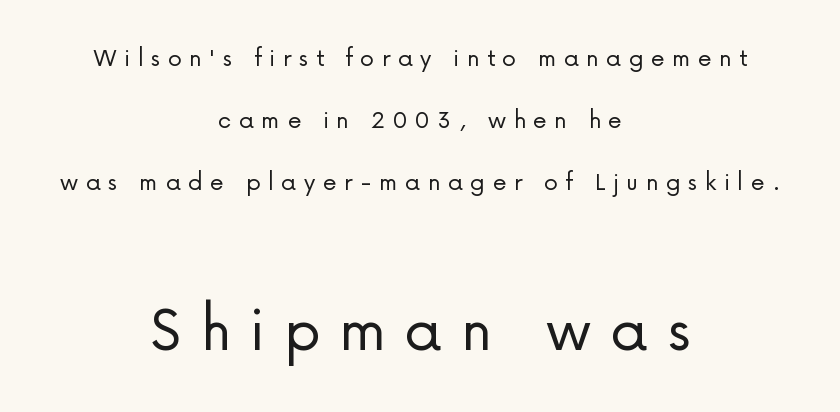
Characters follow at a spacing far wider than the type designer built in. These lines stack symmetrically, like a column narrowing and widening about its center. Varying glyph widths throughout — classic text-font behaviour. Compared with typical paragraphs, the rows here are farther apart. Descenders hang freely into open space.
